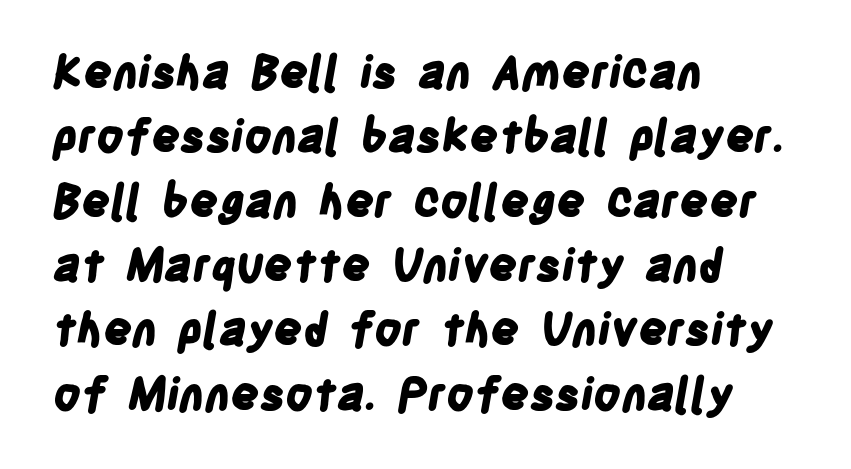
Rows of type keep a routine distance in the vertical direction. The strokes are fattened all the way to bold. The text block is weighted toward the left margin, trailing off unevenly rightward. Serifs: no, the terminals of the letterforms are clean.
